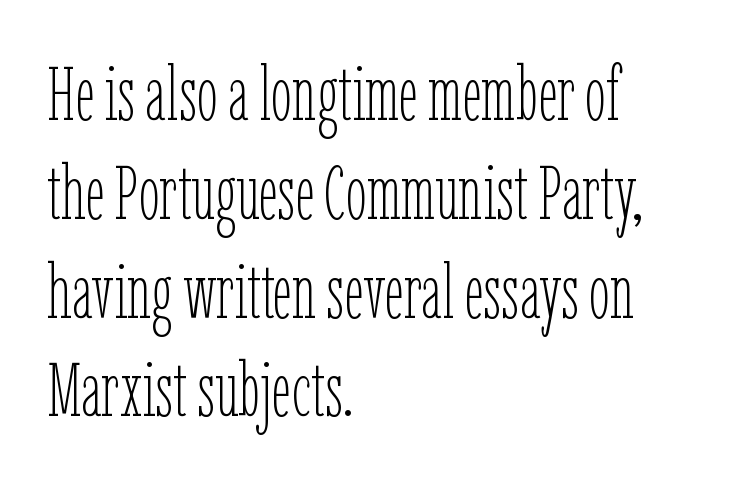
Q: Is the text bold? A: No.
Q: Is the text italic (slanted)? A: No, it is upright.
Q: Is the text underlined? A: No.
Q: How is the paragraph aligned? A: Left-aligned.
Q: Is the spacing between letters normal or unusually wide? A: Normal.
Q: Is the spacing between lines tight, normal or loose? A: Normal.
Q: Width (condensed, normal, or wide)? A: Condensed.
Q: Stroke contrast? A: Low.
Q: x-height? A: Medium.
Q: Monospaced? A: No.
